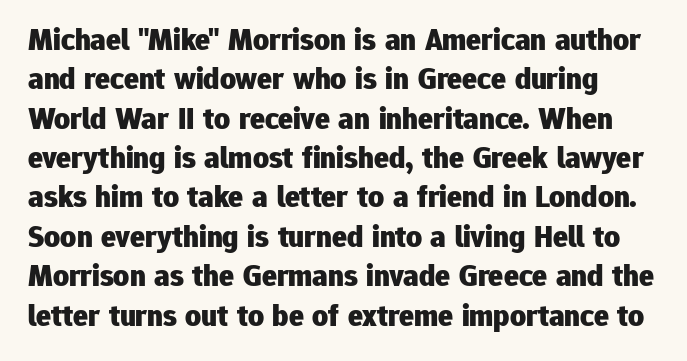
{"serif": "no", "italic": "no", "bold": "yes", "weight": "heavy", "width": "normal", "stroke_contrast": "low", "x_height": "medium", "monospaced": "no", "underline": "no", "line_spacing": "normal", "line_spacing_ratio": 1.27, "letter_spacing": "normal", "letter_spacing_em": 0.0, "glyph_px": 31}
